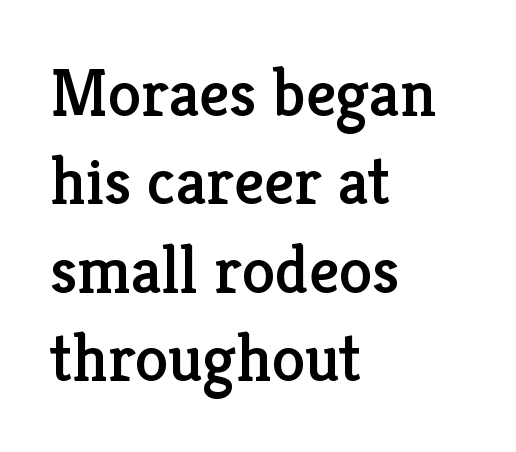
Q: Is the text italic (slanted)? A: No, it is upright.
Q: Is the typeface a serif or a sans-serif typeface? A: Serif.
Q: Is the text underlined? A: No.
Q: How is the paragraph aligned? A: Left-aligned.
Q: Is the spacing between letters normal or unusually wide? A: Normal.
Q: Is the spacing between lines tight, normal or loose? A: Normal.
Q: Width (condensed, normal, or wide)? A: Normal.
Q: Stroke contrast? A: Low.
Q: x-height? A: Medium.
Q: Monospaced? A: No.
